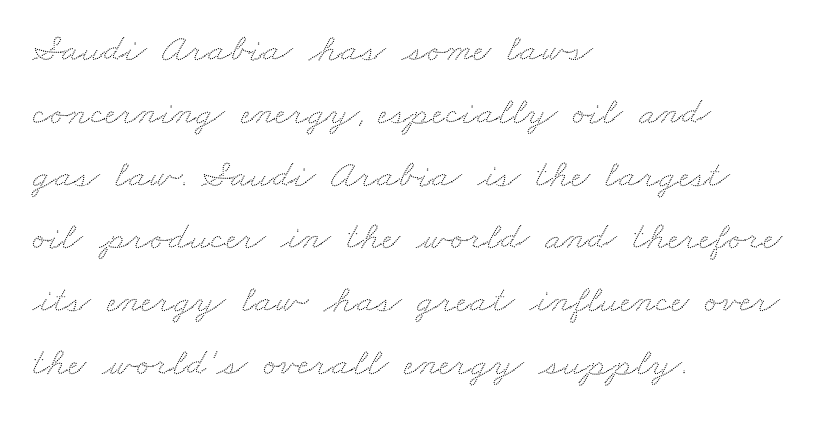
The image shows 40 px wide type; set left-aligned, normal line spacing (1.57x), normal letter spacing, not underlined; low stroke contrast and a small x-height.
